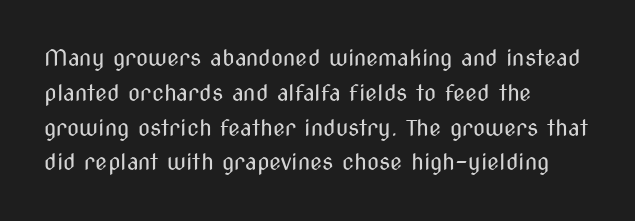
{"italic": "no", "bold": "no", "underline": "no", "align": "left", "line_spacing": "normal", "line_spacing_ratio": 1.58, "letter_spacing": "normal", "letter_spacing_em": 0.0, "glyph_px": 22}
